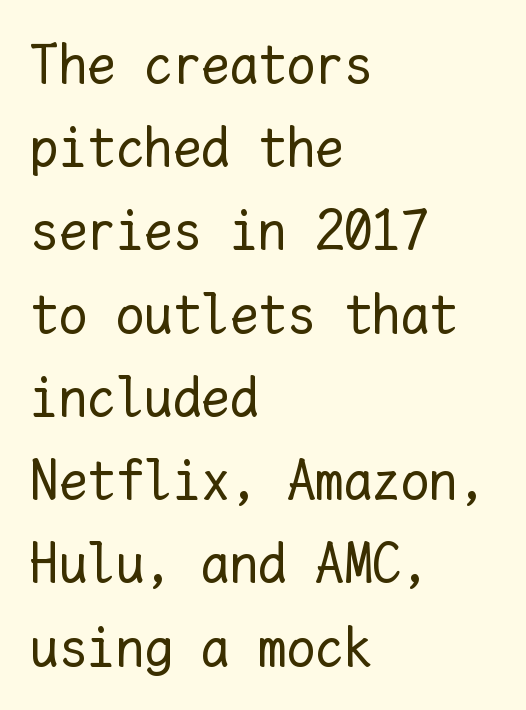
The image shows 57 px regular-weight type, upright, monospaced; set left-aligned, normal line spacing (1.46x), normal letter spacing, not underlined; low stroke contrast and a medium x-height.
